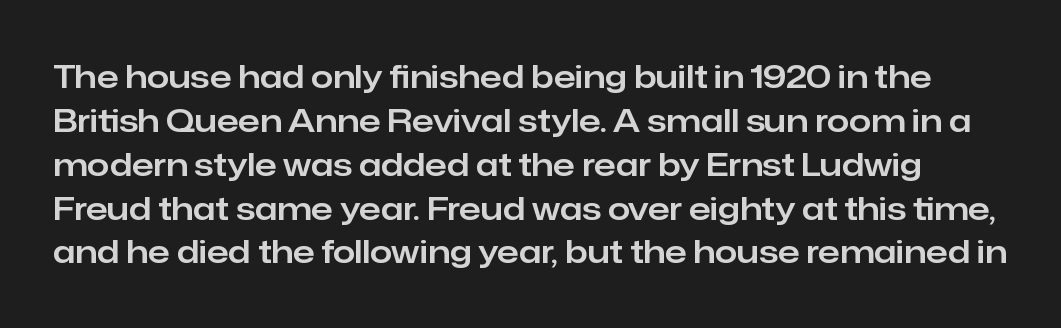
Q: Is the text italic (slanted)? A: No, it is upright.
Q: Is the typeface a serif or a sans-serif typeface? A: Sans-serif.
Q: Is the text underlined? A: No.
Q: Is the spacing between letters normal or unusually wide? A: Normal.
Q: Is the spacing between lines tight, normal or loose? A: Normal.
Q: Width (condensed, normal, or wide)? A: Normal.
Q: Stroke contrast? A: Low.
Q: x-height? A: Medium.
Q: Monospaced? A: No.
